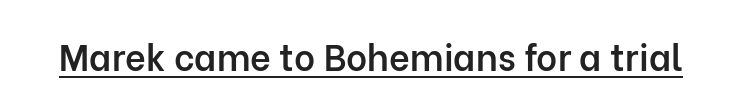
Each letter keeps its own natural width here, so spacing adapts to shape. Every letter is mildly thick-stroked: semibold rather than bold. Is the letter spacing exaggerated? No — it looks like the ordinary default. Underlining? Definitely there. Serifs: no, the terminals of the letterforms are clean. Italic: no, the glyphs are upright roman.
